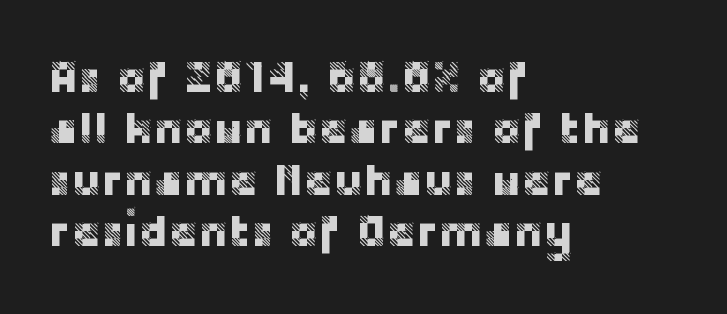
Letterform terminals end flat and unadorned throughout the passage. Every character sits straight up, as roman type does. This rendering features lettering with no underline. Each new line begins almost immediately beneath the previous one. The face used here is proportionally spaced, like ordinary book or web type. Tracking here is standard; glyphs follow each other at the usual distance.
